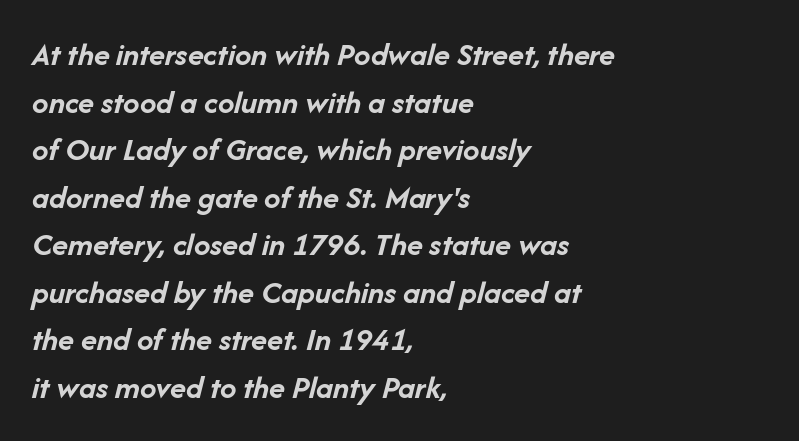
The image shows 33 px semibold type, italic (leaning right); set left-aligned, normal line spacing (1.44x), normal letter spacing, not underlined; low stroke contrast and a medium x-height.
